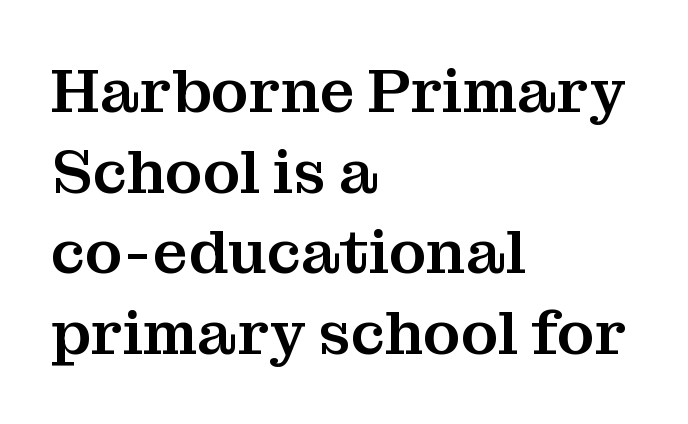
Q: Is the text italic (slanted)? A: No, it is upright.
Q: Is the typeface a serif or a sans-serif typeface? A: Serif.
Q: Is the text underlined? A: No.
Q: How is the paragraph aligned? A: Left-aligned.
Q: Is the spacing between letters normal or unusually wide? A: Normal.
Q: Is the spacing between lines tight, normal or loose? A: Normal.
Q: Width (condensed, normal, or wide)? A: Normal.
Q: Stroke contrast? A: Medium.
Q: x-height? A: Medium.
Q: Monospaced? A: No.
